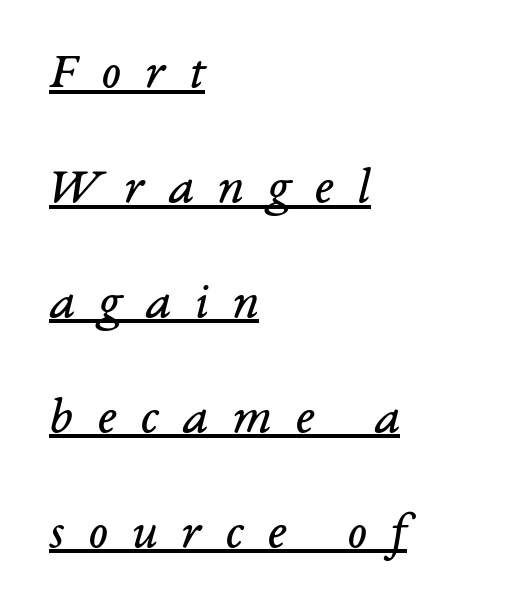
{"serif": "yes", "italic": "yes", "lean": "right", "slant_degrees": 14, "bold": "no", "weight": "regular", "width": "normal", "stroke_contrast": "low", "x_height": "medium", "monospaced": "no", "underline": "yes", "align": "left", "line_spacing": "loose", "line_spacing_ratio": 2.21, "letter_spacing": "wide", "letter_spacing_em": 0.46, "glyph_px": 52}
